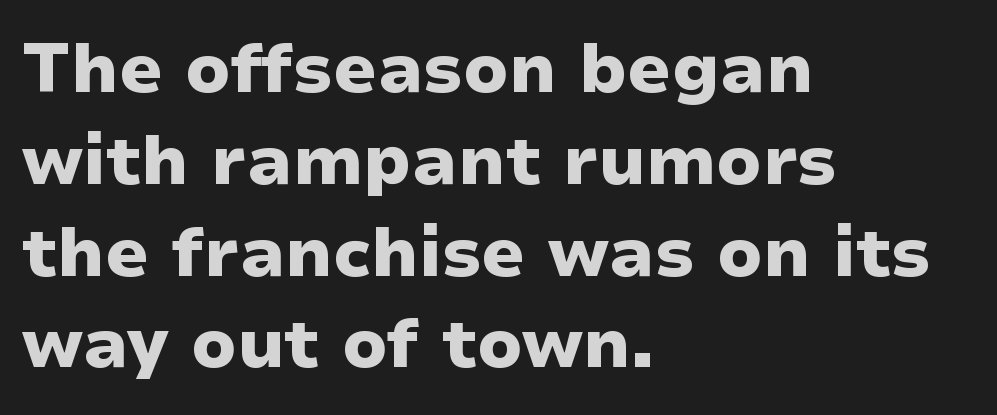
{"serif": "no", "italic": "no", "bold": "yes", "weight": "heavy", "width": "wide", "stroke_contrast": "low", "x_height": "medium", "monospaced": "no", "underline": "no", "align": "left", "line_spacing": "normal", "line_spacing_ratio": 1.33, "letter_spacing": "normal", "letter_spacing_em": 0.0, "glyph_px": 69}
